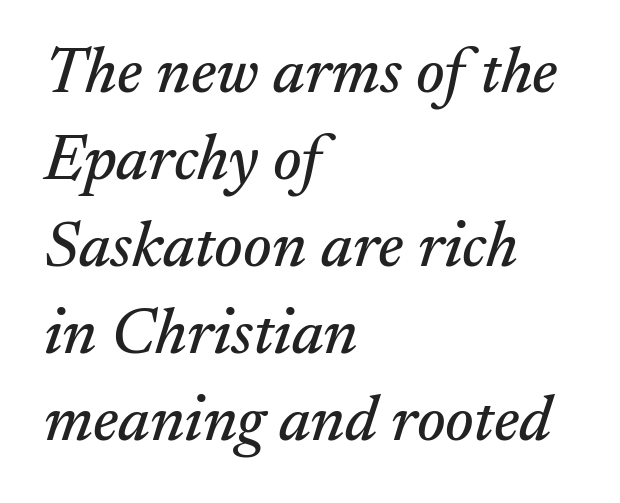
Q: Is the text italic (slanted)? A: Yes, it leans right by about 17 degrees.
Q: Is the typeface a serif or a sans-serif typeface? A: Serif.
Q: Is the text underlined? A: No.
Q: How is the paragraph aligned? A: Left-aligned.
Q: Is the spacing between letters normal or unusually wide? A: Normal.
Q: Is the spacing between lines tight, normal or loose? A: Normal.
Q: Width (condensed, normal, or wide)? A: Normal.
Q: Stroke contrast? A: Medium.
Q: x-height? A: Small.
Q: Monospaced? A: No.
